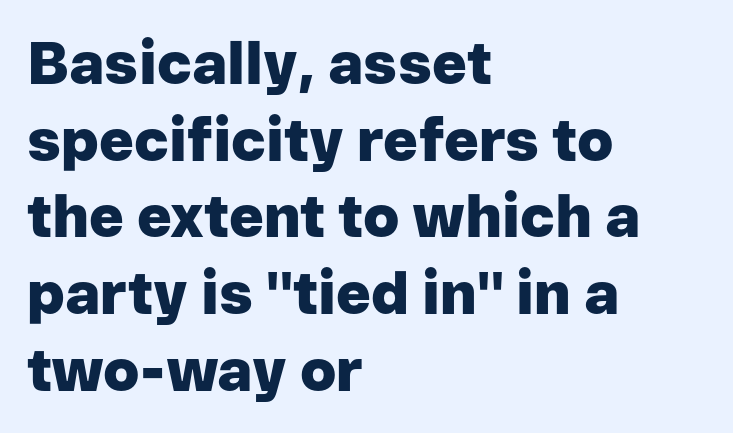
The passage shown is emphatically bold. The passage shown has conventional tracking throughout. Layout note: lines flush left. Do the letters lean? They stand straight.
